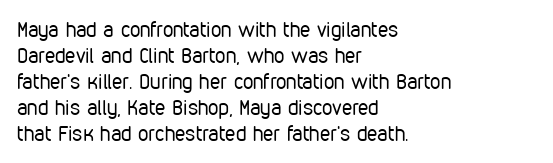
Q: Is the text bold? A: No.
Q: Is the text italic (slanted)? A: No, it is upright.
Q: Is the text underlined? A: No.
Q: How is the paragraph aligned? A: Left-aligned.
Q: Is the spacing between letters normal or unusually wide? A: Normal.
